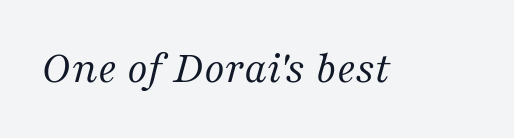
Q: Is the text bold? A: No.
Q: Is the text italic (slanted)? A: Yes, it leans right by about 16 degrees.
Q: Is the typeface a serif or a sans-serif typeface? A: Serif.
Q: Is the text underlined? A: No.
Q: Is the spacing between letters normal or unusually wide? A: Normal.
Q: Width (condensed, normal, or wide)? A: Normal.
Q: Stroke contrast? A: Medium.
Q: x-height? A: Medium.
Q: Monospaced? A: No.
